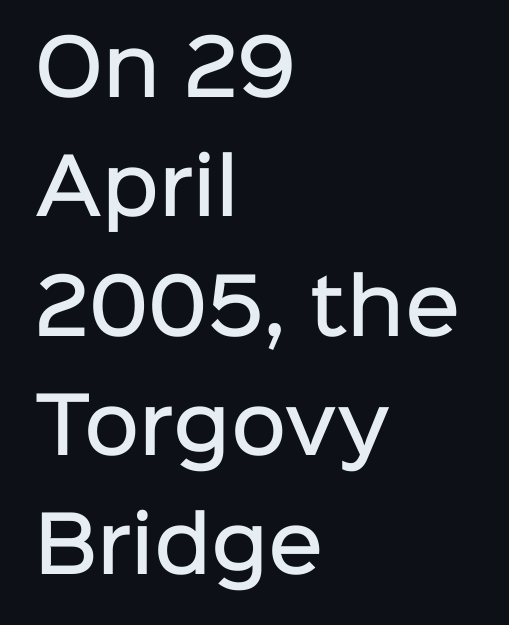
The zone under the glyphs is completely vacant. Typographically, this falls in the sans-serif category. Note the varied advance widths — an 'i' is clearly narrower than an 'm'. Typographic density is moderately raised because the face is semibold.
